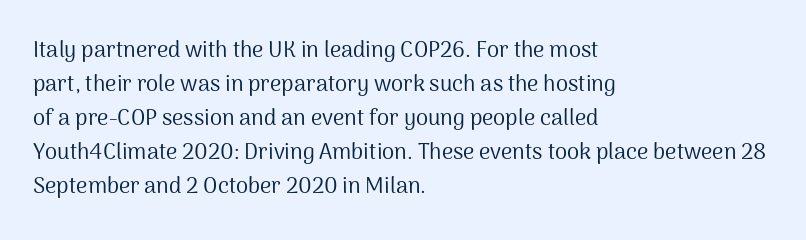
The image shows 22 px text type, upright; set left-aligned, normal line spacing (1.55x), normal letter spacing, not underlined.
